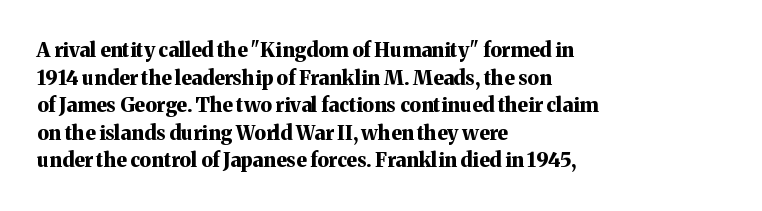
{"italic": "no", "bold": "yes", "underline": "no", "align": "left", "line_spacing": "normal", "line_spacing_ratio": 1.38, "letter_spacing": "normal", "letter_spacing_em": 0.0, "glyph_px": 20}
